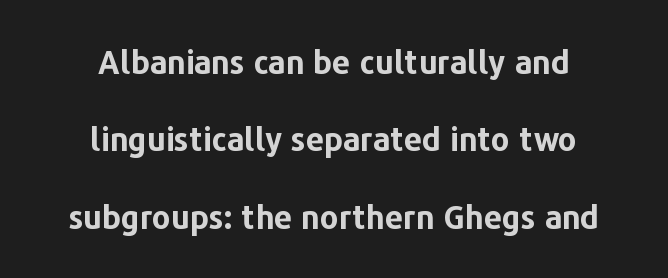
The face used here is proportionally spaced, like ordinary book or web type. Bold? Absolutely — the strokes are thick and heavy. These lines are composed in type without serifs. Does the leading feel generous? Absolutely, it's lavish. The space beneath each line is pristine and unruled.
